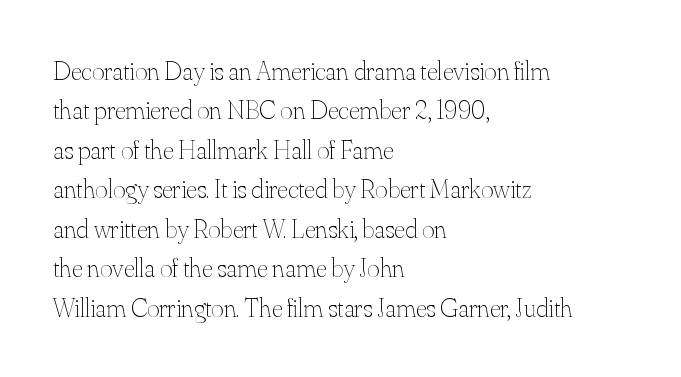
Q: Is the text bold? A: No.
Q: Is the text italic (slanted)? A: No, it is upright.
Q: Is the text underlined? A: No.
Q: How is the paragraph aligned? A: Left-aligned.
Q: Is the spacing between letters normal or unusually wide? A: Normal.
Q: Is the spacing between lines tight, normal or loose? A: Normal.
